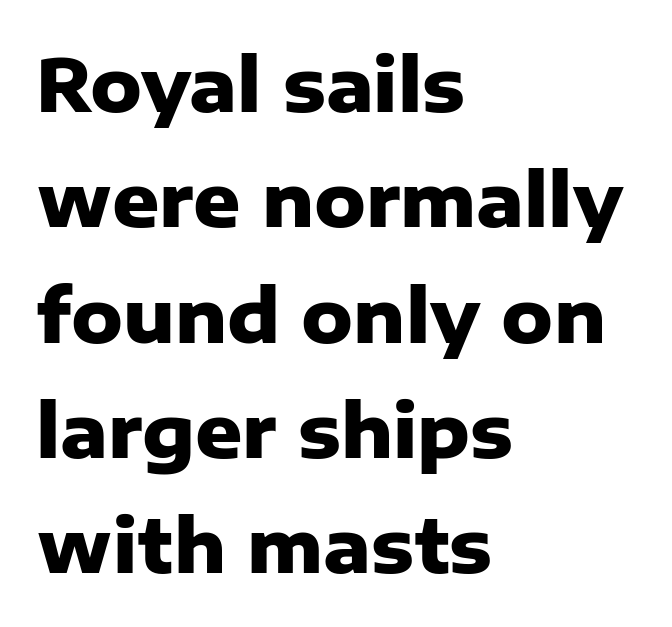
The image shows 73 px heavy sans-serif type, upright; set left-aligned, normal line spacing (1.58x), normal letter spacing, not underlined; low stroke contrast and a medium x-height.
